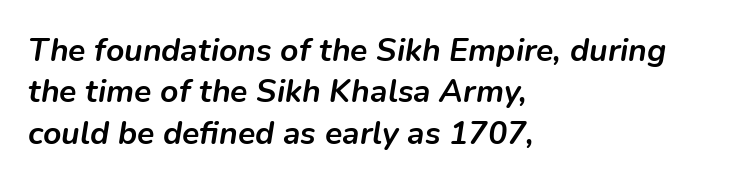
Does the lettering tilt? It does — this is italic. Each row of text sits above clean, open space. Honestly, the row spacing looks completely unremarkable. Caption: standard tracking, unaltered.
